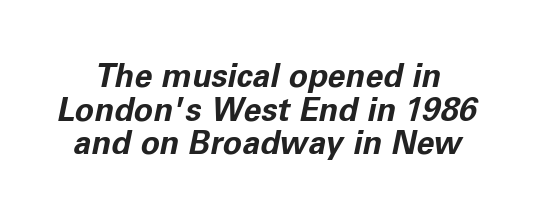
Q: Is the text bold? A: Yes.
Q: Is the text italic (slanted)? A: Yes, it leans right by about 11 degrees.
Q: Is the text underlined? A: No.
Q: Is the spacing between letters normal or unusually wide? A: Normal.
Q: Is the spacing between lines tight, normal or loose? A: Tight.
Q: Width (condensed, normal, or wide)? A: Normal.
Q: Stroke contrast? A: Low.
Q: x-height? A: Medium.
Q: Monospaced? A: No.
